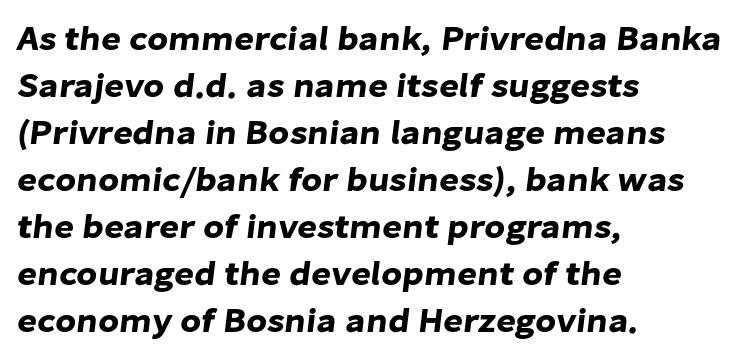
Q: Is the typeface a serif or a sans-serif typeface? A: Sans-serif.
Q: Is the text underlined? A: No.
Q: How is the paragraph aligned? A: Left-aligned.
Q: Is the spacing between letters normal or unusually wide? A: Normal.
Q: Is the spacing between lines tight, normal or loose? A: Normal.
Q: Width (condensed, normal, or wide)? A: Normal.
Q: Stroke contrast? A: Low.
Q: x-height? A: Medium.
Q: Monospaced? A: No.
